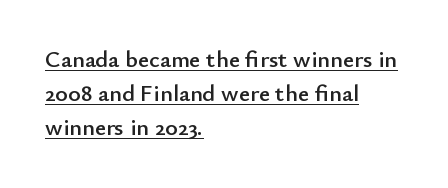
{"italic": "no", "underline": "yes", "align": "left", "line_spacing": "normal", "line_spacing_ratio": 1.42, "letter_spacing": "normal", "letter_spacing_em": 0.0, "glyph_px": 24}
